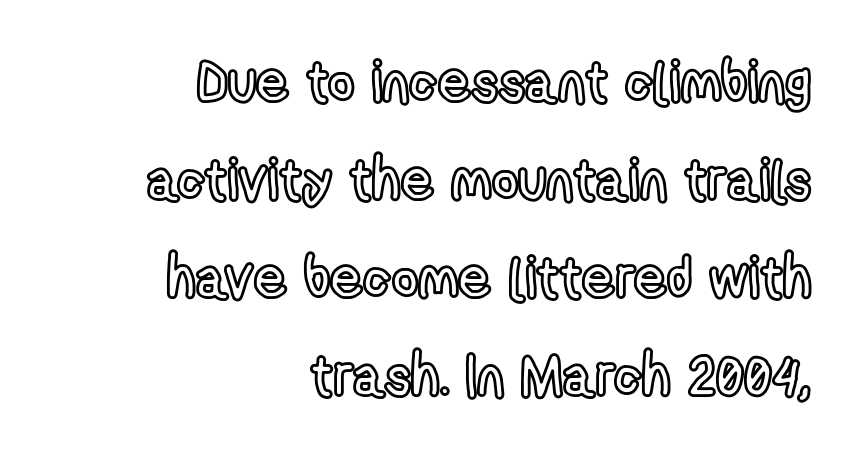
The image shows 57 px condensed type, upright; set right-aligned, line spacing 1.72x, normal letter spacing, not underlined; a medium x-height.
